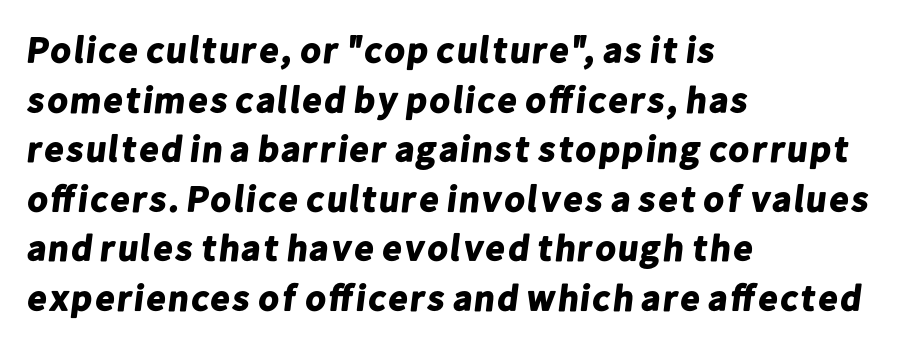
Teacher's note: observe the even left margin — that is flush-left alignment. The type is set solid horizontally, with unmodified tracking. The block of text has a typical density, with ordinary space between rows. Here the designer chose a conventional face with non-uniform glyph widths. The strip under each line holds only bare page.
